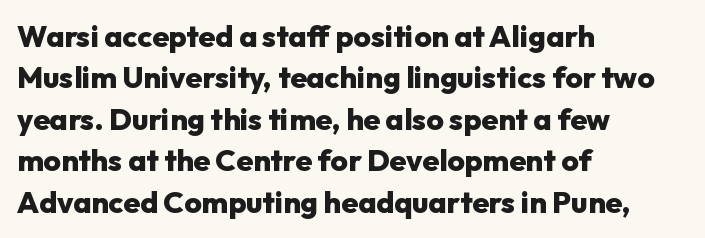
Q: Is the text bold? A: Yes.
Q: Is the text italic (slanted)? A: No, it is upright.
Q: Is the typeface a serif or a sans-serif typeface? A: Sans-serif.
Q: Is the text underlined? A: No.
Q: How is the paragraph aligned? A: Left-aligned.
Q: Is the spacing between letters normal or unusually wide? A: Normal.
Q: Is the spacing between lines tight, normal or loose? A: Normal.
Q: Width (condensed, normal, or wide)? A: Normal.
Q: Stroke contrast? A: Low.
Q: x-height? A: Medium.
Q: Monospaced? A: No.
